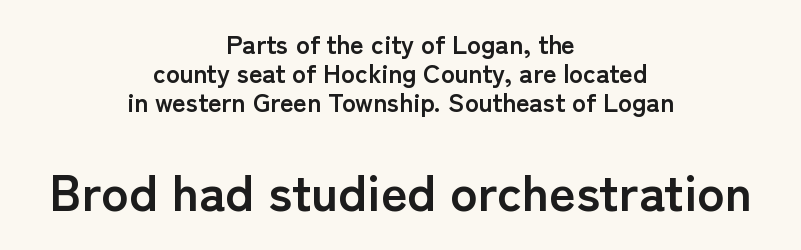
Is this a fixed-width face? No — the glyphs have proportional, varying widths. Which margin do the lines hug? Neither — every line sits in the middle. These lines keep a tight, regular rhythm from letter to letter. Regarding leading, the lines here are crowded together. Bigger letters appear in the bottom chunk; the top chunk is reduced.
